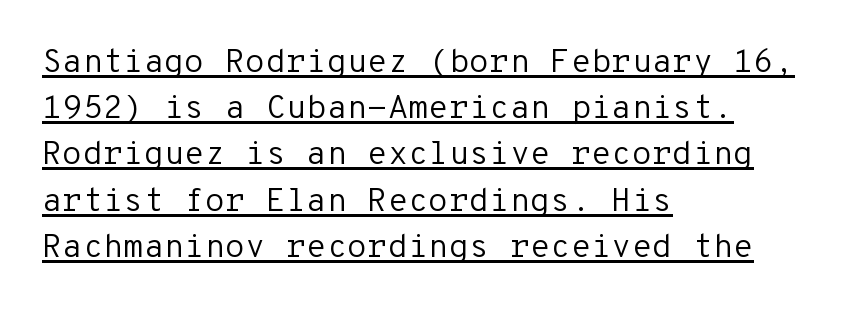
Q: Is the text bold? A: No.
Q: Is the text italic (slanted)? A: No, it is upright.
Q: Is the typeface a serif or a sans-serif typeface? A: Sans-serif.
Q: Is the text underlined? A: Yes.
Q: How is the paragraph aligned? A: Left-aligned.
Q: Is the spacing between letters normal or unusually wide? A: Normal.
Q: Is the spacing between lines tight, normal or loose? A: Normal.
Q: Width (condensed, normal, or wide)? A: Normal.
Q: Stroke contrast? A: Low.
Q: x-height? A: Medium.
Q: Monospaced? A: Yes.
